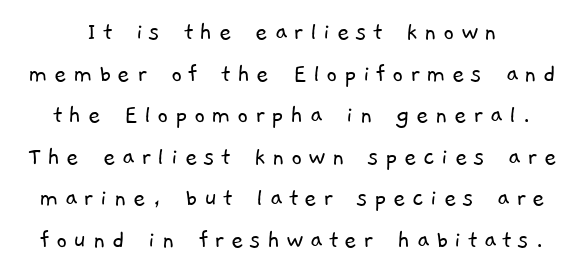
{"bold": "no", "underline": "no", "line_spacing": "normal", "line_spacing_ratio": 1.54, "letter_spacing": "wide", "letter_spacing_em": 0.23, "glyph_px": 27}
